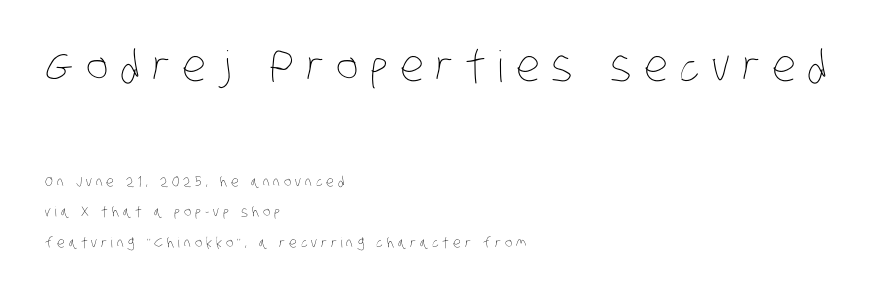
The image shows 43 px thin, condensed type; set left-aligned, loose line spacing (2.19x), unusually wide letter spacing (+0.28 em), not underlined; the first (top) block is 3.07x larger; low stroke contrast and a large x-height.
